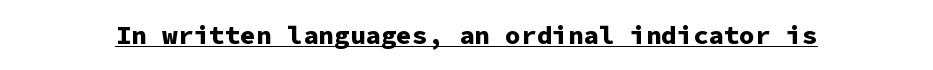
{"italic": "no", "bold": "yes", "underline": "yes", "letter_spacing": "normal", "letter_spacing_em": 0.0, "glyph_px": 26}
